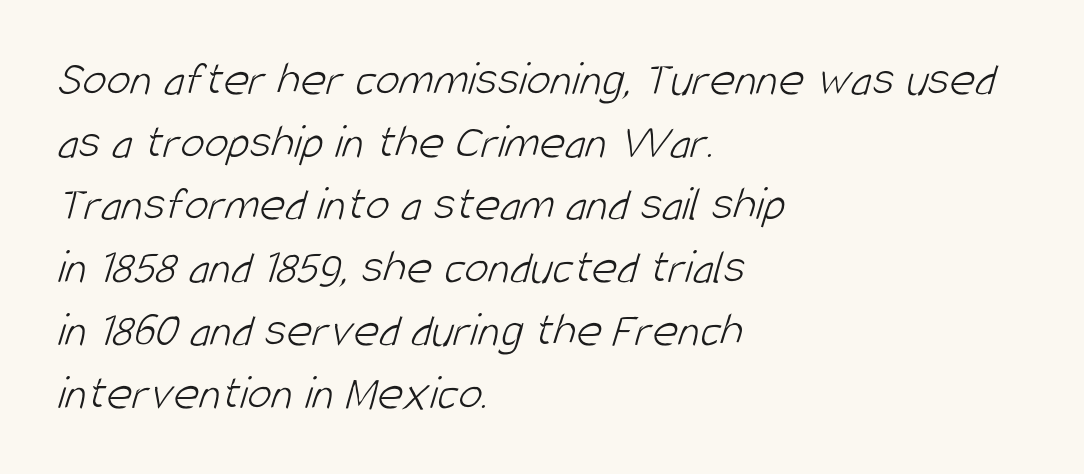
{"serif": "no", "bold": "no", "weight": "light", "width": "condensed", "stroke_contrast": "low", "x_height": "large", "monospaced": "no", "underline": "no", "align": "left", "line_spacing": "normal", "line_spacing_ratio": 1.28, "letter_spacing": "normal", "letter_spacing_em": 0.0, "glyph_px": 49}
